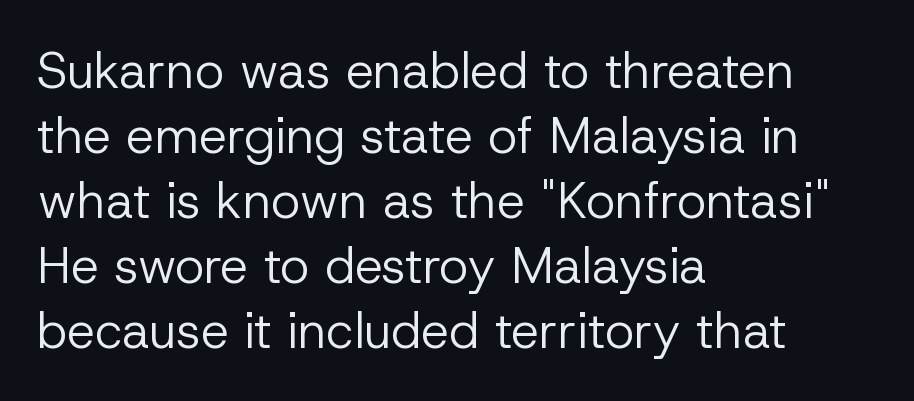
Q: Is the text bold? A: No.
Q: Is the text italic (slanted)? A: No, it is upright.
Q: Is the typeface a serif or a sans-serif typeface? A: Sans-serif.
Q: Is the text underlined? A: No.
Q: How is the paragraph aligned? A: Left-aligned.
Q: Is the spacing between letters normal or unusually wide? A: Normal.
Q: Is the spacing between lines tight, normal or loose? A: Normal.
Q: Width (condensed, normal, or wide)? A: Normal.
Q: Stroke contrast? A: Low.
Q: x-height? A: Medium.
Q: Monospaced? A: No.
